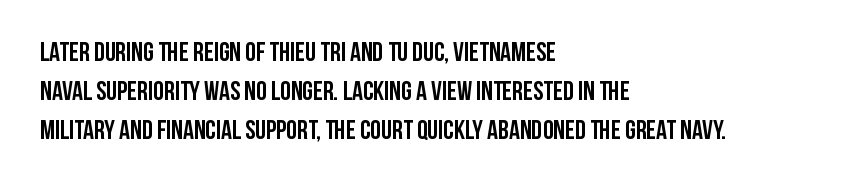
Line starts are locked; line ends wander. On the weight axis this lands at bold, roughly 700. Italic: no, the glyphs are upright roman. Glance below the letters and you will spot only blank space.
